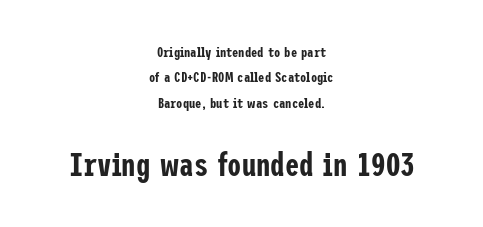
{"serif": "no", "italic": "no", "width": "condensed", "stroke_contrast": "low", "x_height": "medium", "underline": "no", "align": "center", "line_spacing_ratio": 1.81, "letter_spacing": "normal", "letter_spacing_em": 0.0, "larger_block": "second", "size_ratio": 2.29, "glyph_px": 32}
